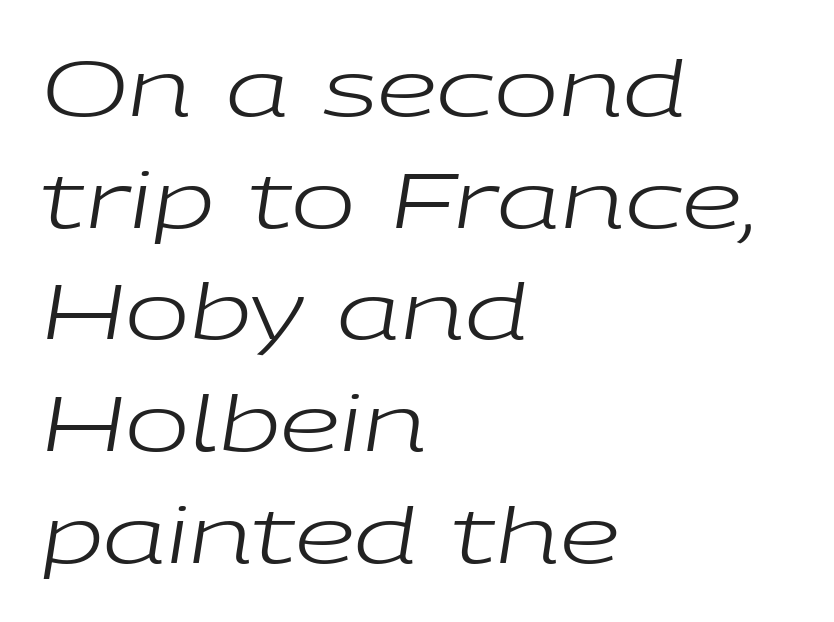
The setting favours the left margin, as ordinary paragraphs usually do. Plain, unruled lines of type. If you measured baseline to baseline, you'd find a middling distance. You can tell it's italic because the verticals aren't actually vertical.
